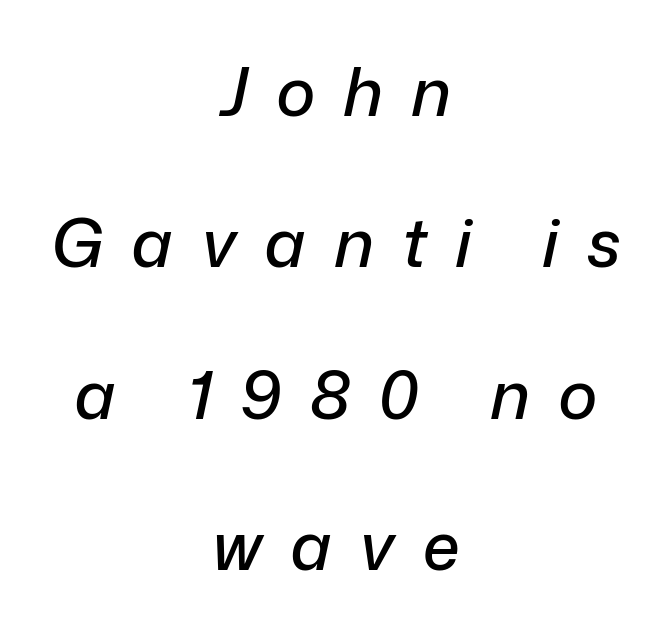
{"italic": "yes", "lean": "right", "slant_degrees": 12, "width": "normal", "stroke_contrast": "low", "x_height": "medium", "monospaced": "no", "underline": "no", "align": "center", "line_spacing": "loose", "line_spacing_ratio": 2.26, "letter_spacing": "wide", "letter_spacing_em": 0.42, "glyph_px": 67}
